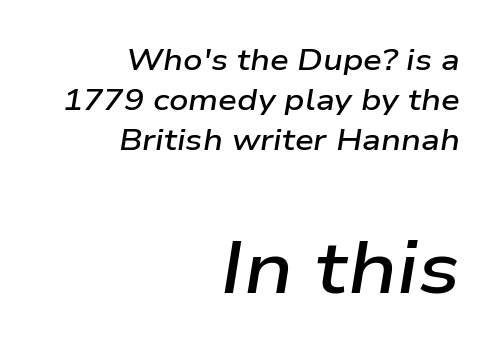
Observe the lean: these are italic letterforms. The passage shown is not underscored anywhere. Typeset ragged left — the right edge is the straight one. Honestly, the letter spacing is just normal — you wouldn't notice it. Block two is the big one; block one sits smaller above it.
